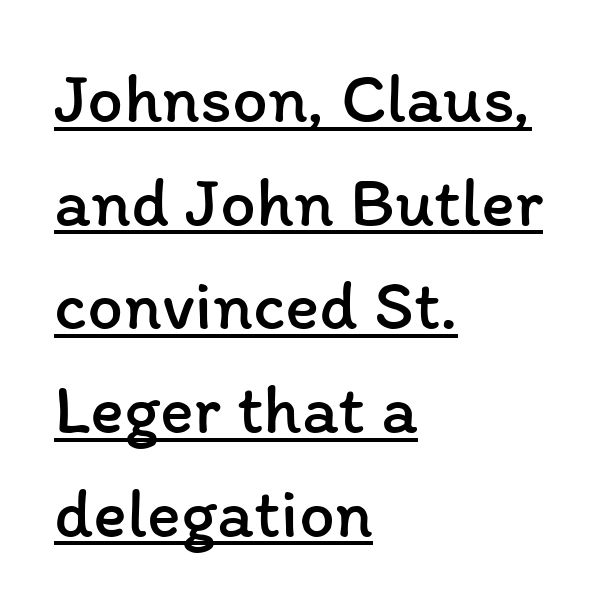
Q: Is the text bold? A: No.
Q: Is the text italic (slanted)? A: No, it is upright.
Q: Is the text underlined? A: Yes.
Q: How is the paragraph aligned? A: Left-aligned.
Q: Is the spacing between letters normal or unusually wide? A: Normal.
Q: Is the spacing between lines tight, normal or loose? A: Normal.
Q: Width (condensed, normal, or wide)? A: Normal.
Q: Stroke contrast? A: Low.
Q: x-height? A: Medium.
Q: Monospaced? A: No.
